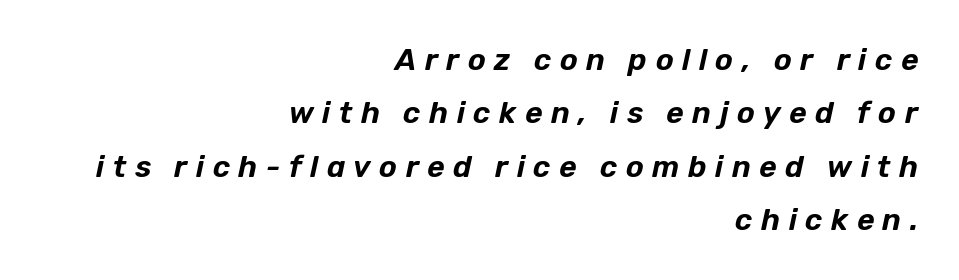
The passage is arranged like a letterhead date or caption credit — flush right. Caption: expanded tracking, letters set apart. Observe the lean: these are italic letterforms. Spacing verdict: proportional, widths tailored to each character. Nobody drew a line under any word here.
